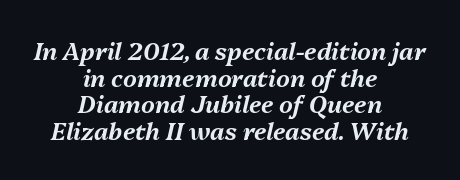
The image shows 24 px text type, italic (leaning right); set centered, tight line spacing (1.11x), normal letter spacing, not underlined.
